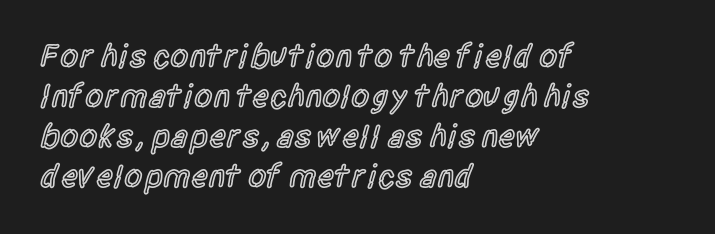
The image shows 33 px semibold, condensed sans-serif type; set left-aligned, line spacing 1.21x, normal letter spacing, not underlined; a large x-height.
